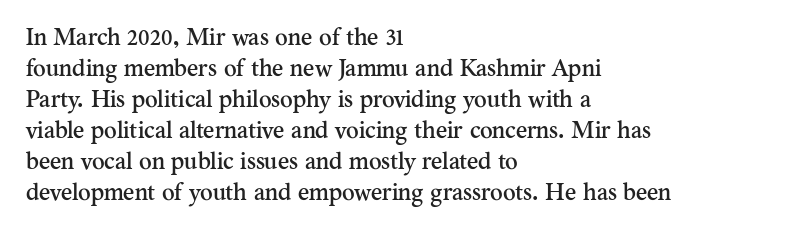
Q: Is the text italic (slanted)? A: No, it is upright.
Q: Is the text underlined? A: No.
Q: How is the paragraph aligned? A: Left-aligned.
Q: Is the spacing between letters normal or unusually wide? A: Normal.
Q: Is the spacing between lines tight, normal or loose? A: Normal.
